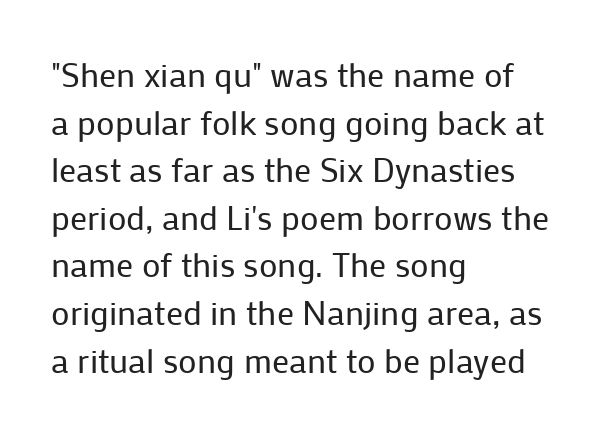
{"serif": "no", "italic": "no", "bold": "no", "weight": "regular", "width": "normal", "stroke_contrast": "low", "x_height": "medium", "monospaced": "no", "underline": "no", "align": "left", "line_spacing": "normal", "line_spacing_ratio": 1.4, "letter_spacing": "normal", "letter_spacing_em": 0.0, "glyph_px": 34}
